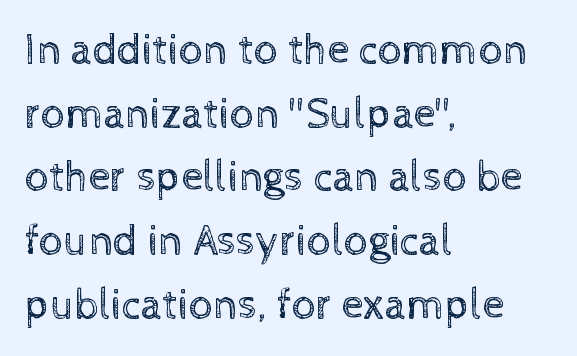
The image shows 43 px regular-weight type, upright; set left-aligned, normal line spacing (1.48x), normal letter spacing, not underlined; a medium x-height.
